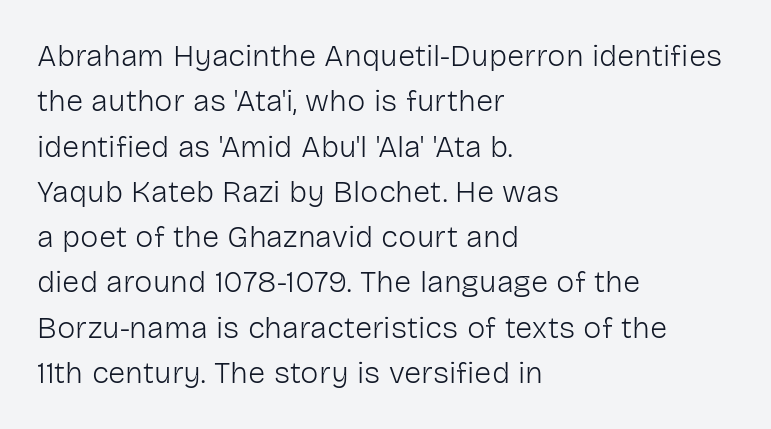
Vertical strokes here are truly vertical. Honestly, the row spacing looks completely unremarkable. What kind of face is this? One without serifs — a sans. The rendering uses natural spacing where letterforms have individual widths. A light-to-regular cut is what we see here.
